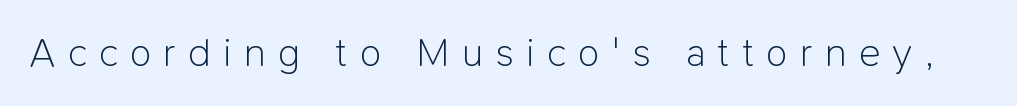
{"serif": "no", "italic": "no", "bold": "no", "weight": "light", "width": "normal", "stroke_contrast": "low", "x_height": "medium", "monospaced": "no", "underline": "no", "letter_spacing": "wide", "letter_spacing_em": 0.31, "glyph_px": 40}
